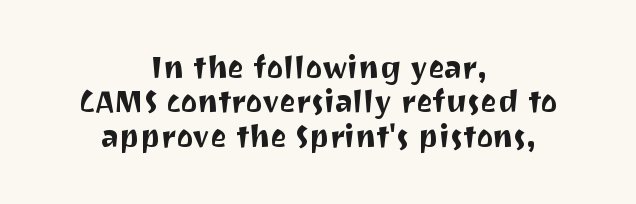
The image shows 31 px sans-serif type, upright; set centered, tight line spacing (1.11x), normal letter spacing, not underlined; medium stroke contrast and a medium x-height.
